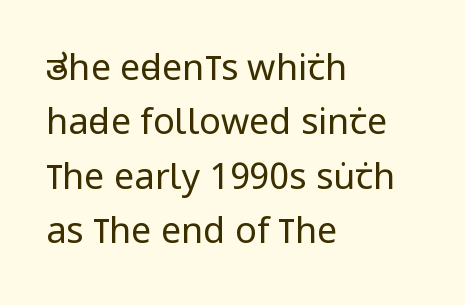
{"serif": "no", "italic": "no", "bold": "no", "weight": "regular", "width": "condensed", "stroke_contrast": "low", "x_height": "large", "monospaced": "no", "underline": "no", "align": "left", "line_spacing": "normal", "line_spacing_ratio": 1.51, "letter_spacing": "normal", "letter_spacing_em": 0.0, "glyph_px": 36}
